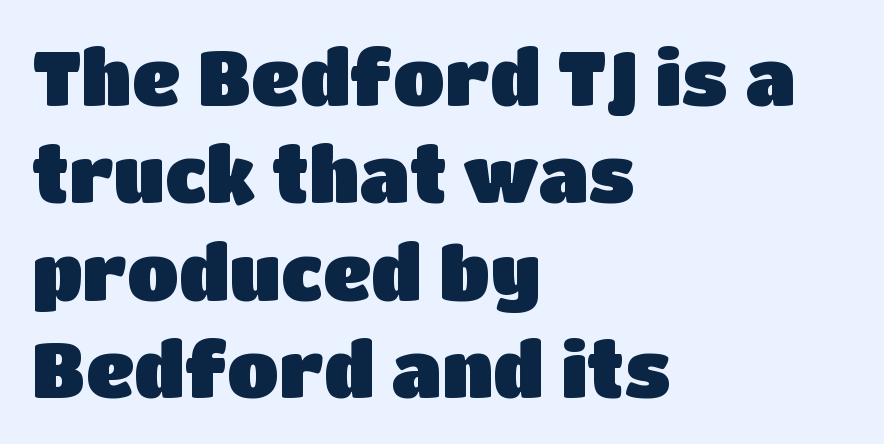
{"serif": "no", "italic": "no", "width": "normal", "stroke_contrast": "low", "x_height": "large", "monospaced": "no", "underline": "no", "align": "left", "line_spacing": "normal", "line_spacing_ratio": 1.28, "letter_spacing": "normal", "letter_spacing_em": 0.0, "glyph_px": 76}
